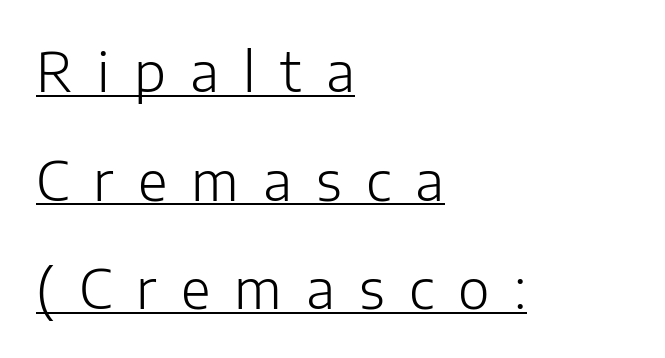
Posture: upright roman. Spacing verdict: proportional, widths tailored to each character. One glance says open: line gaps are wider than usual. You could only call the tracking loose — the letters float apart.
